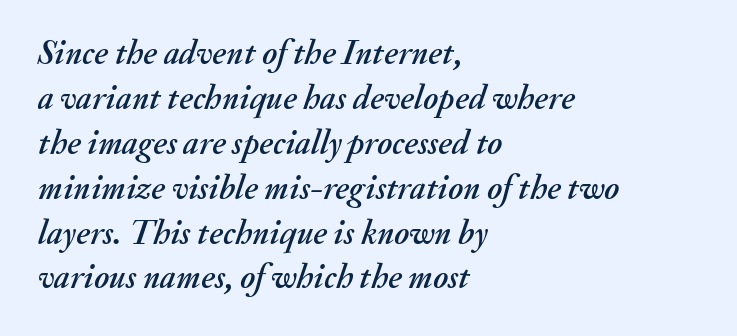
{"italic": "yes", "lean": "right", "slant_degrees": 20, "width": "normal", "stroke_contrast": "medium", "x_height": "small", "monospaced": "no", "underline": "no", "align": "left", "line_spacing": "normal", "line_spacing_ratio": 1.32, "letter_spacing": "normal", "letter_spacing_em": 0.0, "glyph_px": 34}
